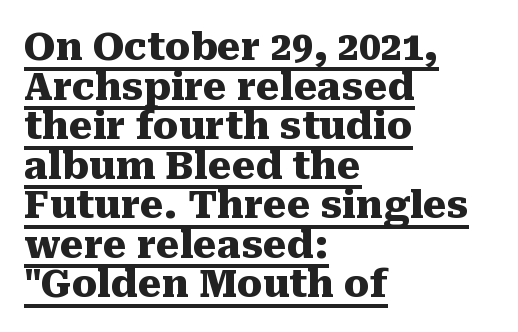
Q: Is the text bold? A: Yes.
Q: Is the text italic (slanted)? A: No, it is upright.
Q: Is the typeface a serif or a sans-serif typeface? A: Serif.
Q: Is the text underlined? A: Yes.
Q: How is the paragraph aligned? A: Left-aligned.
Q: Is the spacing between letters normal or unusually wide? A: Normal.
Q: Is the spacing between lines tight, normal or loose? A: Tight.
Q: Width (condensed, normal, or wide)? A: Normal.
Q: Stroke contrast? A: Medium.
Q: x-height? A: Medium.
Q: Monospaced? A: No.
